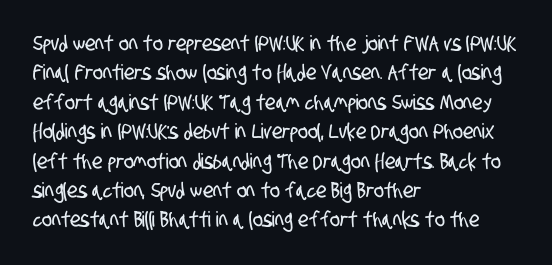
{"underline": "no", "align": "left", "line_spacing": "normal", "line_spacing_ratio": 1.4, "letter_spacing": "normal", "letter_spacing_em": 0.0, "glyph_px": 21}
